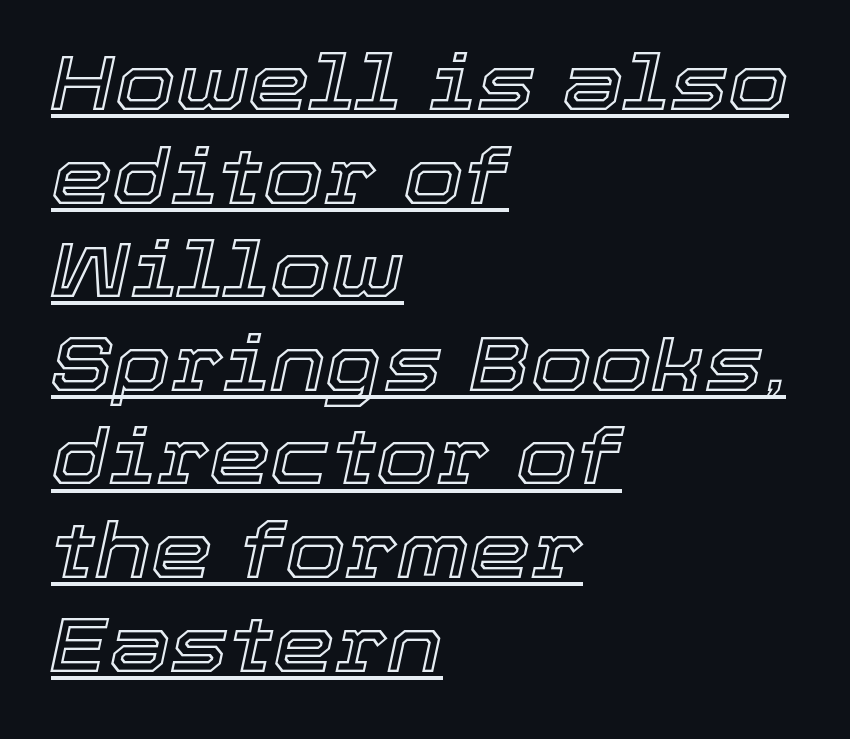
The image shows 78 px text type, italic (leaning right); set left-aligned, line spacing 1.2x, normal letter spacing, underlined; a medium x-height.
